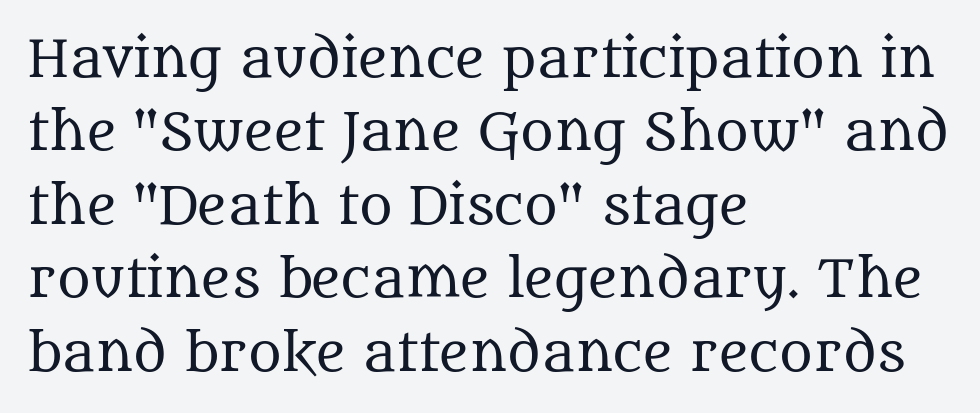
The image shows 51 px regular-weight serif type, upright; set left-aligned, normal line spacing (1.44x), normal letter spacing, not underlined; medium stroke contrast and a large x-height.
